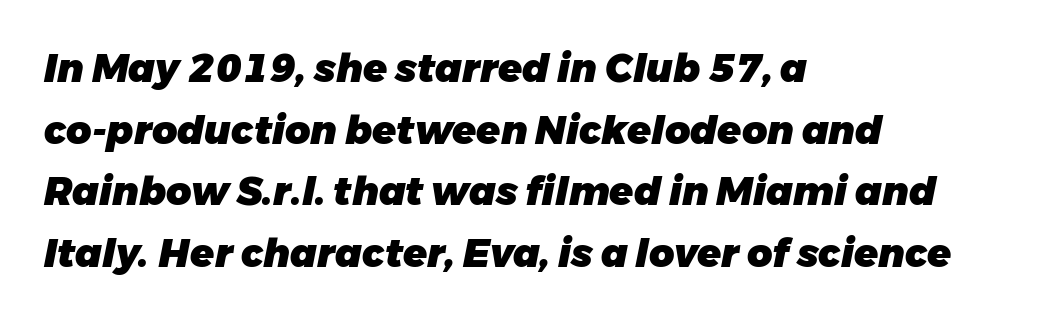
Q: Is the text bold? A: Yes.
Q: Is the text italic (slanted)? A: Yes, it leans right by about 11 degrees.
Q: Is the text underlined? A: No.
Q: How is the paragraph aligned? A: Left-aligned.
Q: Is the spacing between letters normal or unusually wide? A: Normal.
Q: Is the spacing between lines tight, normal or loose? A: Normal.
Q: Width (condensed, normal, or wide)? A: Normal.
Q: Stroke contrast? A: Low.
Q: x-height? A: Medium.
Q: Monospaced? A: No.
